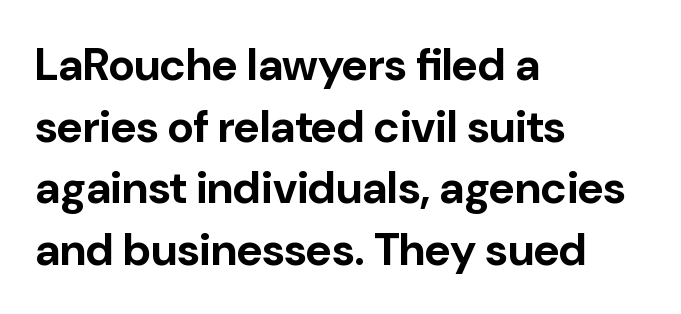
Vertical spacing — default. Students, this is bold: see how much ink each stroke carries. Quick note: not italic, upright. Horizontally, the lines are justified to the leading edge only.
